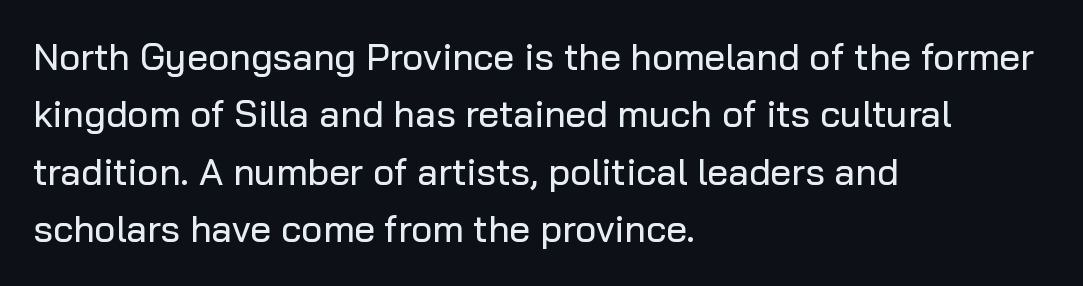
Check where the strokes stop: nothing finishes them off — pure sans. Whoever set this chose a conventional vertical rhythm. Ordinary non-slanted type is in use. Underlining? Definitely not there. Line starts are locked; line ends wander. These lines are rendered in a variable-pitch font.
